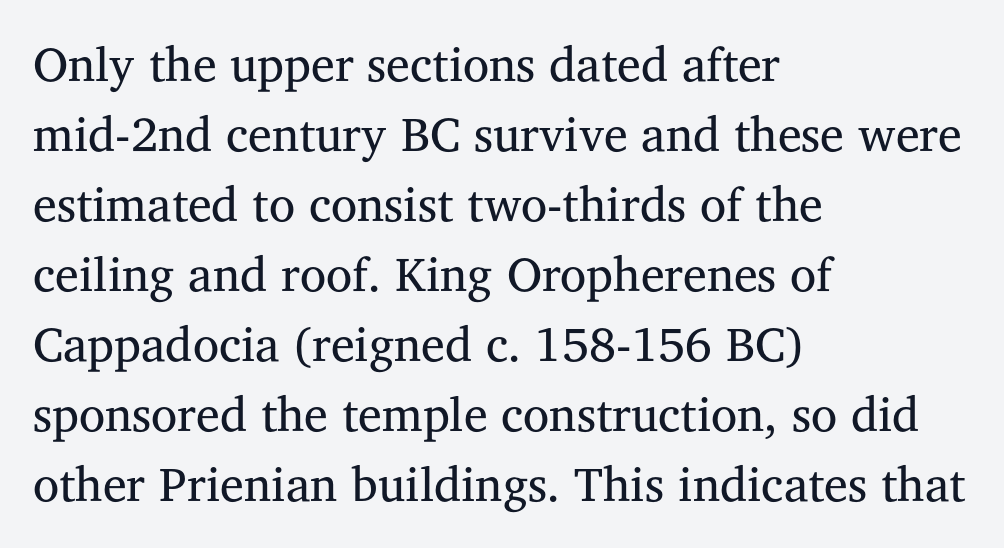
The image shows 48 px regular-weight serif type, upright; set left-aligned, normal line spacing (1.46x), normal letter spacing, not underlined; medium stroke contrast and a medium x-height.
